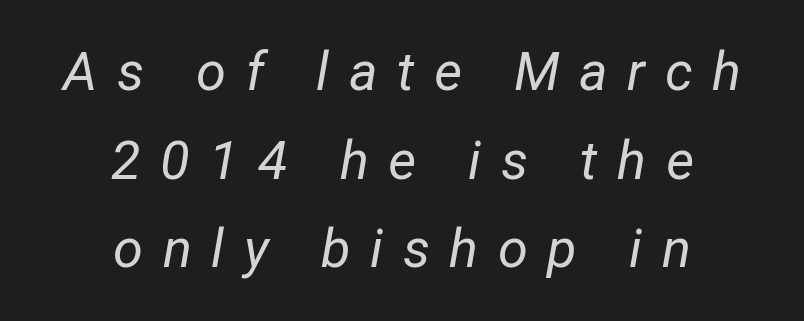
Q: Is the text bold? A: No.
Q: Is the text italic (slanted)? A: Yes, it leans right by about 12 degrees.
Q: Is the text underlined? A: No.
Q: How is the paragraph aligned? A: Centered.
Q: Is the spacing between letters normal or unusually wide? A: Unusually wide.
Q: Is the spacing between lines tight, normal or loose? A: Normal.
Q: Width (condensed, normal, or wide)? A: Normal.
Q: Stroke contrast? A: Low.
Q: x-height? A: Medium.
Q: Monospaced? A: No.
